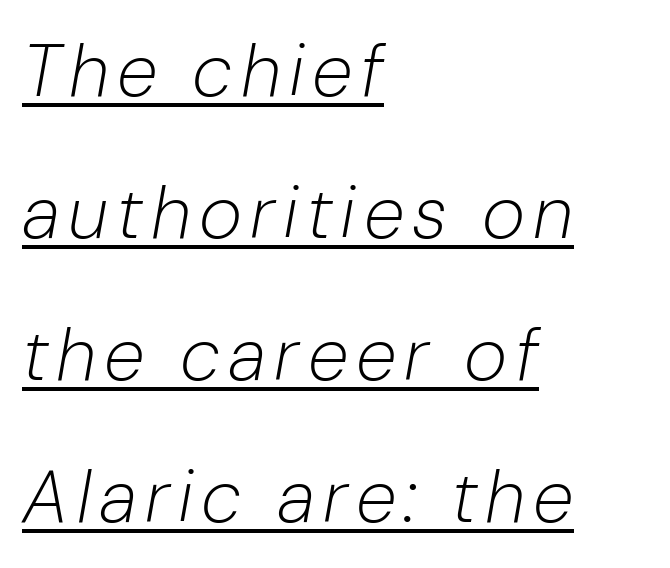
Q: Is the text bold? A: No.
Q: Is the text italic (slanted)? A: Yes, it leans right by about 10 degrees.
Q: Is the text underlined? A: Yes.
Q: How is the paragraph aligned? A: Left-aligned.
Q: Is the spacing between lines tight, normal or loose? A: Loose.
Q: Width (condensed, normal, or wide)? A: Normal.
Q: Stroke contrast? A: Low.
Q: x-height? A: Medium.
Q: Monospaced? A: No.
